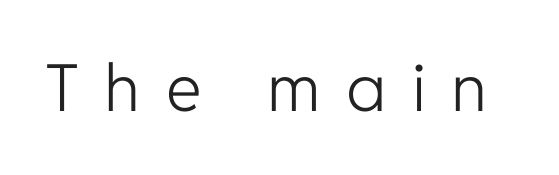
The image shows 65 px light sans-serif type, upright; set unusually wide letter spacing (+0.39 em), not underlined; low stroke contrast and a medium x-height.
